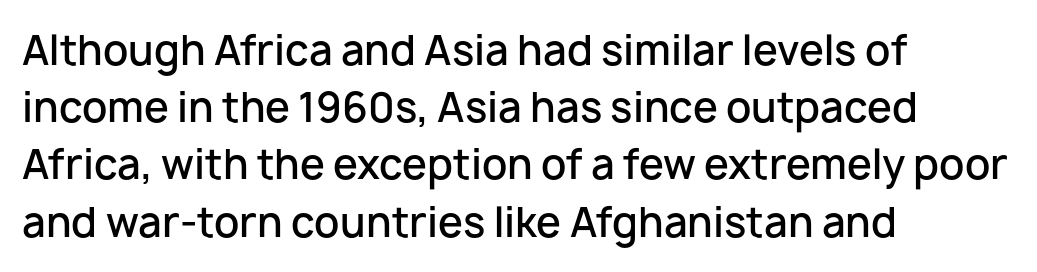
This is moderately heavy type, rendered in semibold. Check the space under the baseline: it is left empty. These lines are rendered in a variable-pitch font. A typesetter would call this zero additional tracking. If you drew a ruler down the left edge, every line would touch it.
